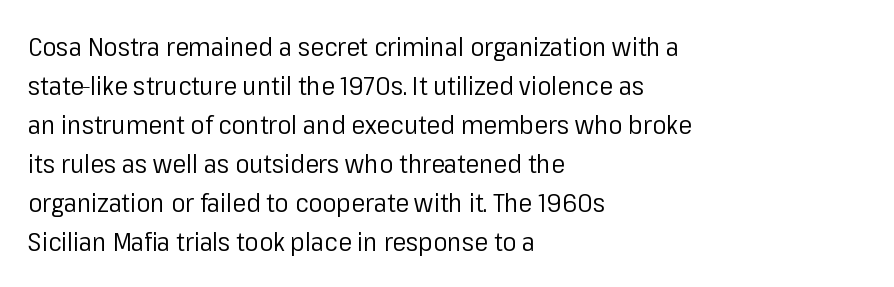
The image shows 26 px text type, upright; set left-aligned, normal line spacing (1.5x), normal letter spacing, not underlined.
